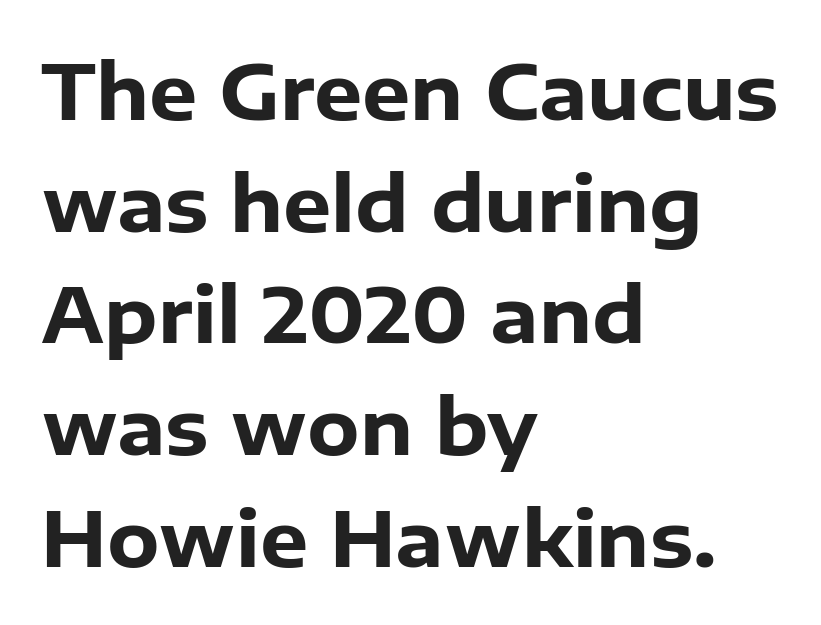
{"serif": "no", "italic": "no", "bold": "yes", "weight": "heavy", "width": "normal", "stroke_contrast": "low", "x_height": "medium", "monospaced": "no", "underline": "no", "align": "left", "line_spacing": "normal", "line_spacing_ratio": 1.47, "letter_spacing": "normal", "letter_spacing_em": 0.0, "glyph_px": 76}
